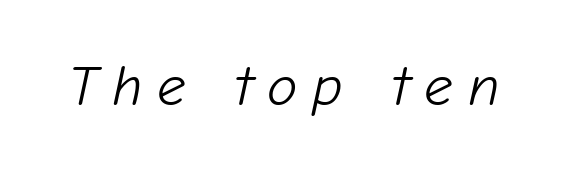
{"italic": "yes", "lean": "right", "slant_degrees": 12, "bold": "no", "weight": "light", "width": "normal", "stroke_contrast": "low", "x_height": "medium", "monospaced": "no", "underline": "no", "letter_spacing": "wide", "letter_spacing_em": 0.26, "glyph_px": 57}
